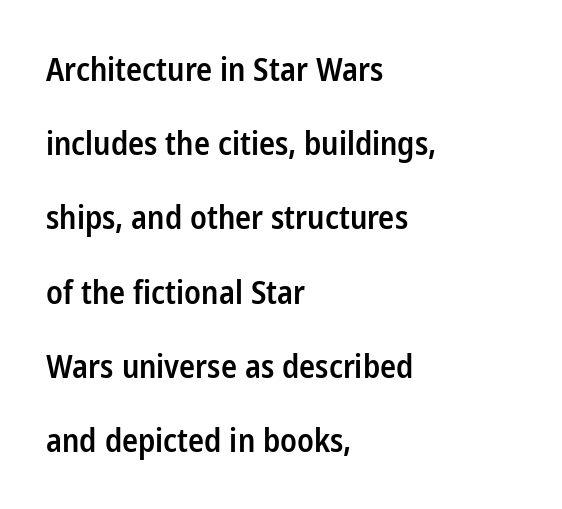
{"serif": "no", "italic": "no", "bold": "semi", "weight": "semibold", "width": "condensed", "stroke_contrast": "low", "x_height": "medium", "monospaced": "no", "underline": "no", "align": "left", "line_spacing": "loose", "line_spacing_ratio": 2.32, "letter_spacing": "normal", "letter_spacing_em": 0.0, "glyph_px": 32}
